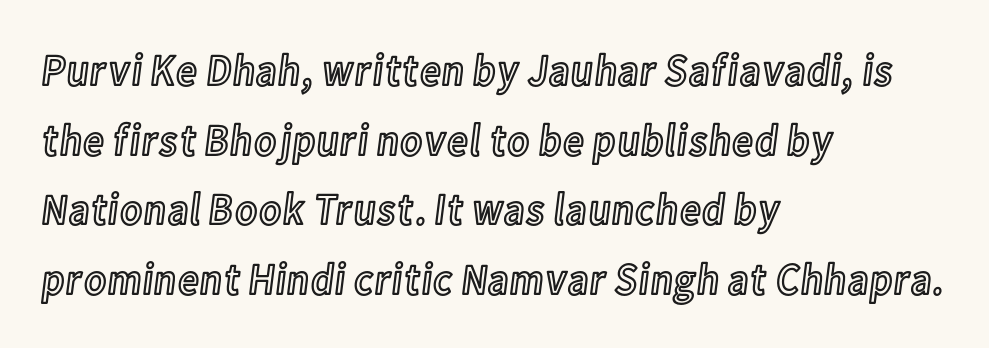
{"width": "condensed", "x_height": "medium", "monospaced": "no", "underline": "no", "align": "left", "line_spacing": "normal", "line_spacing_ratio": 1.55, "letter_spacing": "normal", "letter_spacing_em": 0.0, "glyph_px": 45}
